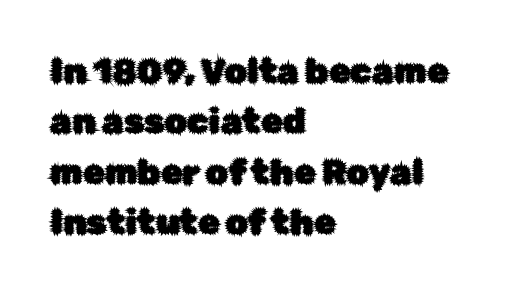
The image shows 35 px sans-serif type, upright; set left-aligned, normal line spacing (1.44x), normal letter spacing, not underlined; low stroke contrast and a medium x-height.
